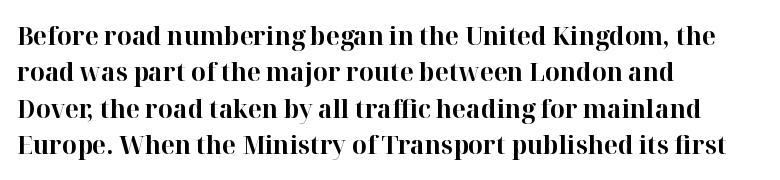
{"italic": "no", "bold": "yes", "underline": "no", "align": "left", "line_spacing": "normal", "line_spacing_ratio": 1.4, "letter_spacing": "normal", "letter_spacing_em": 0.0, "glyph_px": 26}
